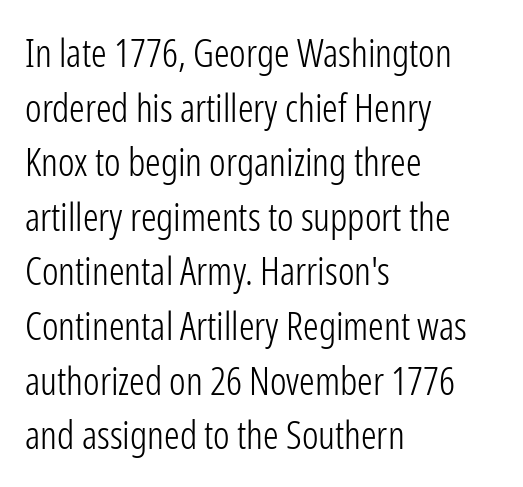
The image shows 39 px light, condensed sans-serif type, upright; set left-aligned, normal line spacing (1.4x), normal letter spacing, not underlined; low stroke contrast and a medium x-height.
